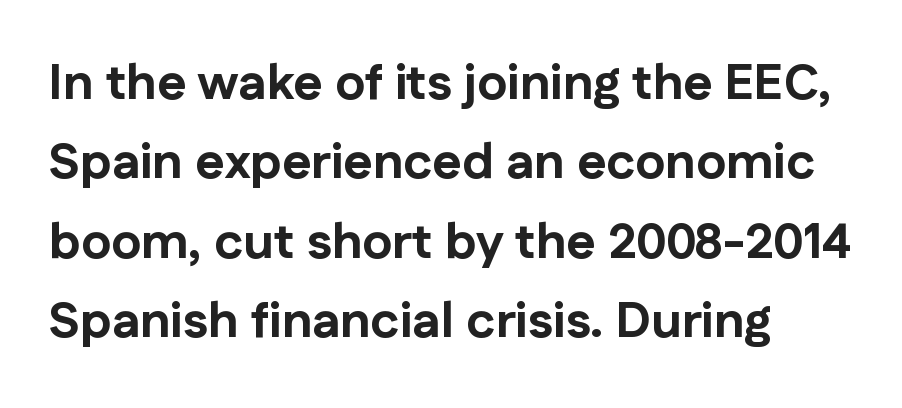
Every row of glyphs begins at an identical x-position on the left. Italic? Not at all — the glyphs are vertical. Is there much room between lines? A standard amount, neither cramped nor airy. Check under the words: just untouched page. Do the characters align in a grid? No, the font is proportional. Does the type have serifs? No, each stem ends abruptly.
